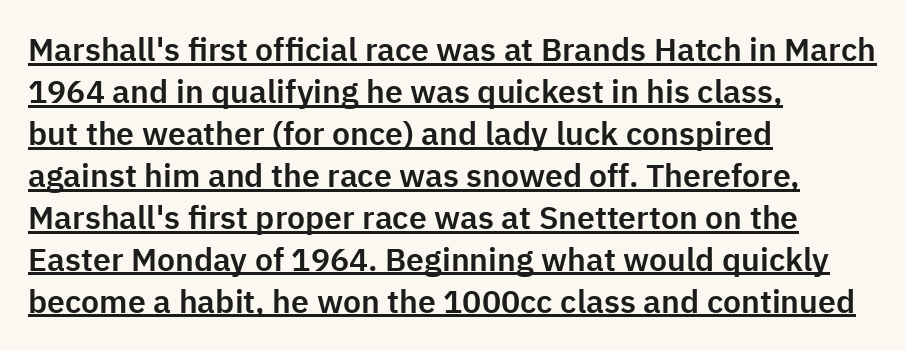
Q: Is the text italic (slanted)? A: No, it is upright.
Q: Is the typeface a serif or a sans-serif typeface? A: Sans-serif.
Q: Is the text underlined? A: Yes.
Q: How is the paragraph aligned? A: Left-aligned.
Q: Is the spacing between letters normal or unusually wide? A: Normal.
Q: Is the spacing between lines tight, normal or loose? A: Normal.
Q: Width (condensed, normal, or wide)? A: Normal.
Q: Stroke contrast? A: Low.
Q: x-height? A: Medium.
Q: Monospaced? A: No.
